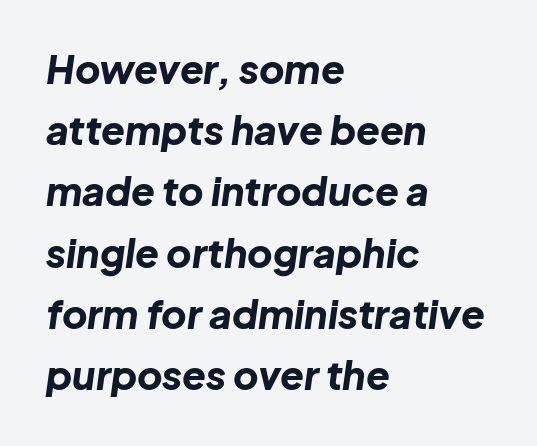
The image shows 39 px bold type, italic (leaning right); set left-aligned, normal line spacing (1.57x), normal letter spacing, not underlined; low stroke contrast and a medium x-height.
